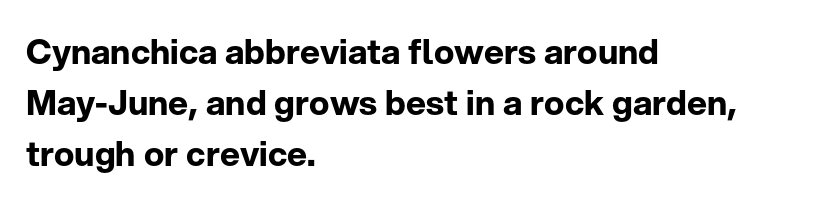
The rendering uses natural spacing where letterforms have individual widths. Nobody touched the tracking dial on this one. The rendering uses a moderate line-height, typical for paragraphs. Heavy-handed strokes throughout: this text is bold.
